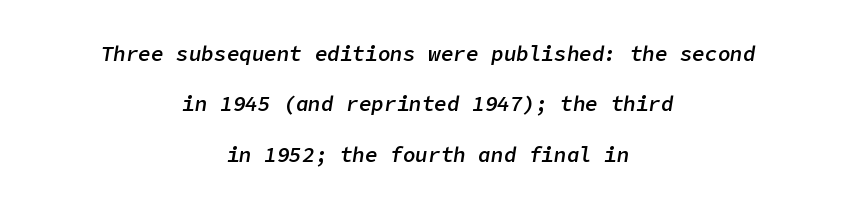
Q: Is the text bold? A: Semi-bold.
Q: Is the text italic (slanted)? A: Yes, it leans right by about 9 degrees.
Q: Is the text underlined? A: No.
Q: How is the paragraph aligned? A: Centered.
Q: Is the spacing between letters normal or unusually wide? A: Normal.
Q: Is the spacing between lines tight, normal or loose? A: Loose.
